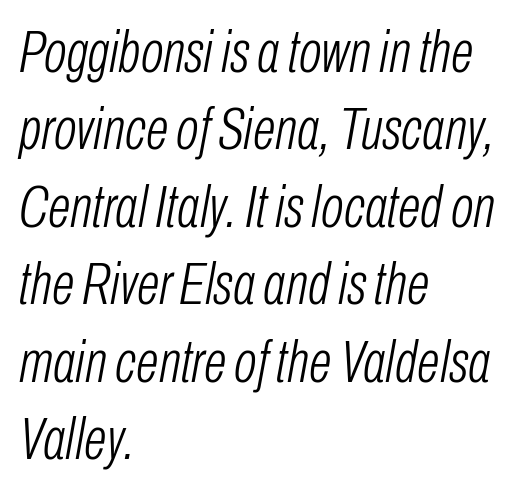
{"italic": "yes", "lean": "right", "slant_degrees": 10, "bold": "no", "weight": "light", "width": "condensed", "stroke_contrast": "low", "x_height": "medium", "monospaced": "no", "underline": "no", "align": "left", "line_spacing": "normal", "line_spacing_ratio": 1.29, "letter_spacing": "normal", "letter_spacing_em": 0.0, "glyph_px": 60}
